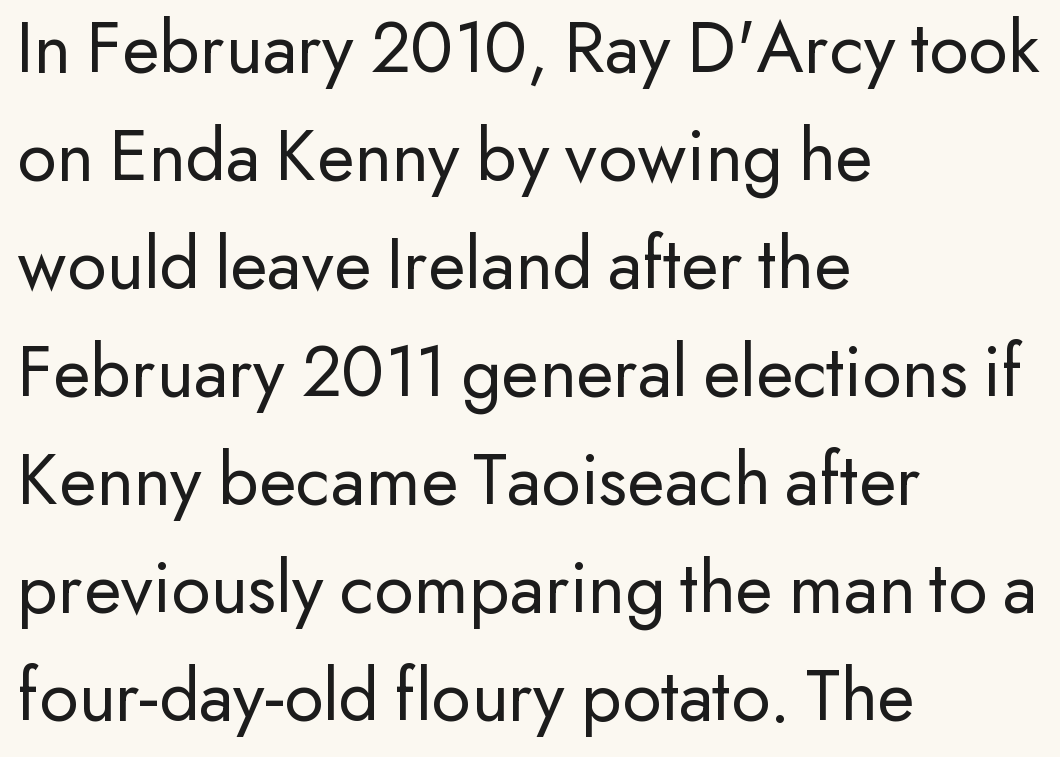
{"serif": "no", "italic": "no", "bold": "no", "weight": "regular", "width": "normal", "stroke_contrast": "low", "x_height": "small", "monospaced": "no", "underline": "no", "align": "left", "line_spacing": "normal", "line_spacing_ratio": 1.42, "letter_spacing": "normal", "letter_spacing_em": 0.0, "glyph_px": 76}
